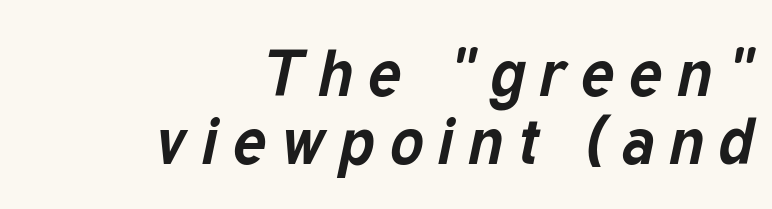
Designer's note — italics engaged. Does the leading feel generous? Not at all — it's pinched. The line texture is sparse and dotted thanks to wide tracking. Has an underline been added? It has not.
